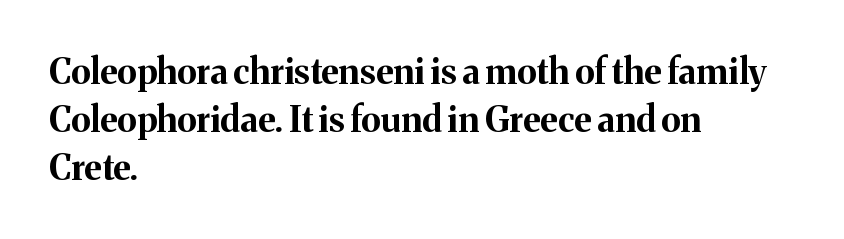
Each letter keeps its own natural width here, so spacing adapts to shape. The strokes are fattened all the way to bold. Upright lettering throughout. In CSS terms this would be text-align: left. Whoever set this chose a conventional vertical rhythm. Each row of text sits above clean, open space.
